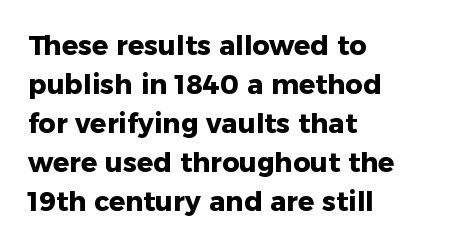
Line starts are locked; line ends wander. On the weight axis this lands at bold, roughly 700. Italic: no, the glyphs are upright roman. Glance below the letters and you will spot only blank space.
